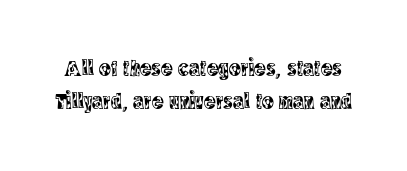
This sample uses an upright cut, with every glyph sitting square on the baseline. Tracking value appears to be zero — textbook default spacing. The passage shown stacks its lines at a standard gap. This rendering features lettering with no underline.
